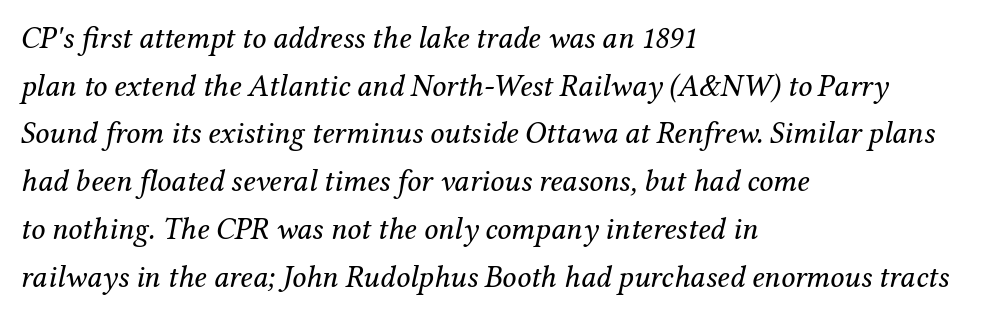
{"serif": "yes", "italic": "yes", "lean": "right", "slant_degrees": 12, "bold": "no", "weight": "regular", "width": "normal", "stroke_contrast": "medium", "x_height": "medium", "monospaced": "no", "underline": "no", "align": "left", "line_spacing": "normal", "line_spacing_ratio": 1.54, "letter_spacing": "normal", "letter_spacing_em": 0.0, "glyph_px": 31}
